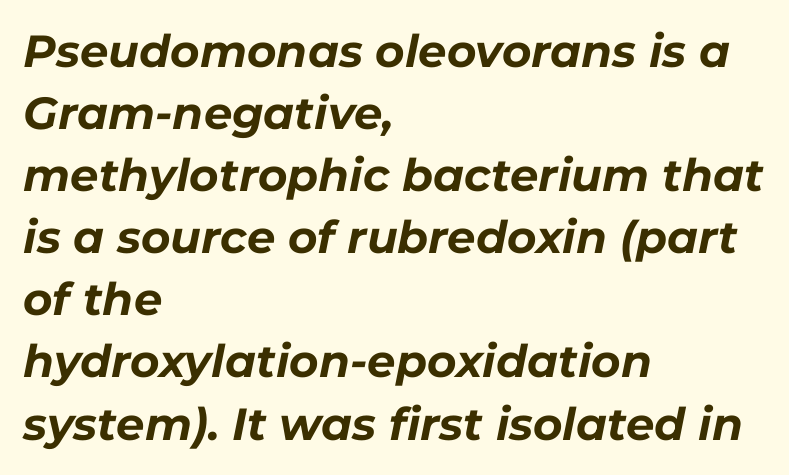
{"italic": "yes", "lean": "right", "slant_degrees": 11, "bold": "yes", "weight": "bold", "width": "normal", "stroke_contrast": "low", "x_height": "medium", "monospaced": "no", "underline": "no", "align": "left", "line_spacing": "normal", "line_spacing_ratio": 1.38, "letter_spacing": "normal", "letter_spacing_em": 0.0, "glyph_px": 45}
